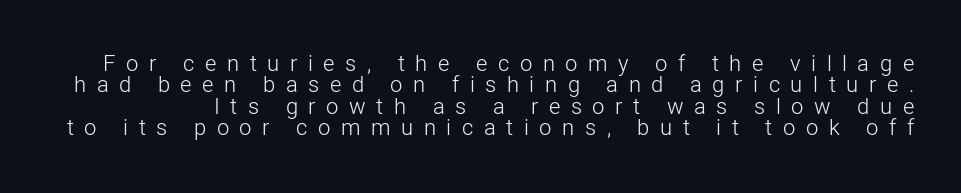
Q: Is the text bold? A: No.
Q: Is the text italic (slanted)? A: No, it is upright.
Q: Is the text underlined? A: No.
Q: Is the spacing between letters normal or unusually wide? A: Unusually wide.
Q: Is the spacing between lines tight, normal or loose? A: Tight.
